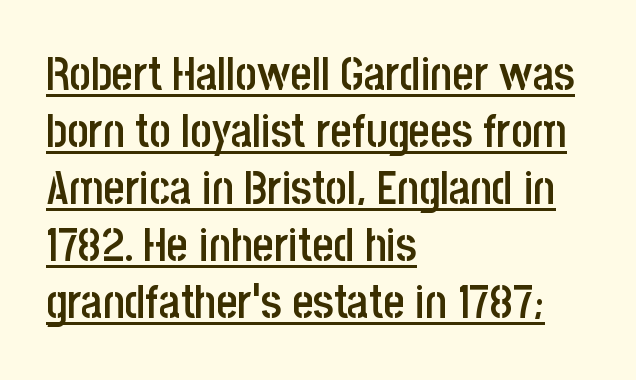
The axis of the letterforms is exactly vertical. You could not count columns in this text — the font is proportionally spaced. What kind of face is this? One without serifs — a sans. I'd describe the lettering as semibold — firm but not a full bold. Does the copy run flush right? No — it runs flush left.
